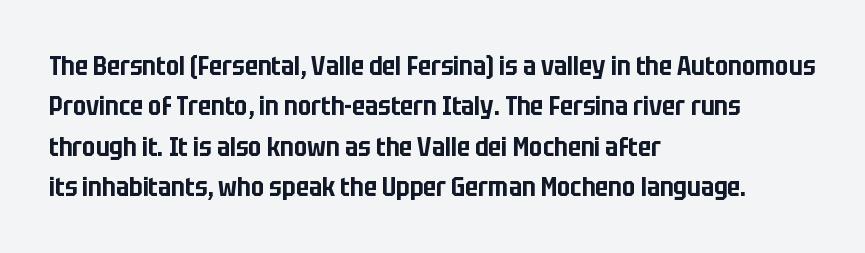
The image shows 26 px text type, upright; set left-aligned, normal line spacing (1.55x), normal letter spacing, not underlined.
